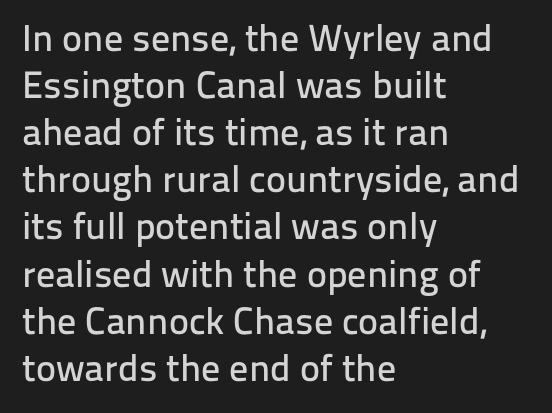
The font family rendered here belongs to the sans-serif group. In terms of posture, this sample is upright. Check the space under the baseline: it is left empty. Varying glyph widths throughout — classic text-font behaviour.
